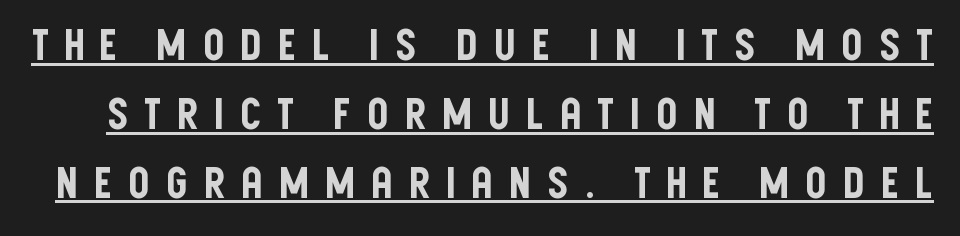
Q: Is the text italic (slanted)? A: No, it is upright.
Q: Is the typeface a serif or a sans-serif typeface? A: Sans-serif.
Q: Is the text underlined? A: Yes.
Q: Is the spacing between letters normal or unusually wide? A: Unusually wide.
Q: Is the spacing between lines tight, normal or loose? A: Normal.
Q: Width (condensed, normal, or wide)? A: Condensed.
Q: Stroke contrast? A: Low.
Q: x-height? A: Large.
Q: Monospaced? A: No.
